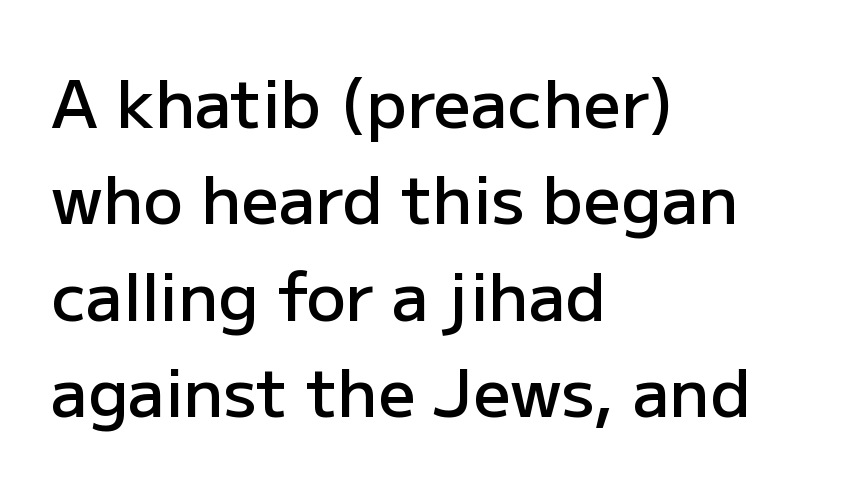
Q: Is the text bold? A: Semi-bold.
Q: Is the text italic (slanted)? A: No, it is upright.
Q: Is the typeface a serif or a sans-serif typeface? A: Sans-serif.
Q: Is the text underlined? A: No.
Q: How is the paragraph aligned? A: Left-aligned.
Q: Is the spacing between letters normal or unusually wide? A: Normal.
Q: Is the spacing between lines tight, normal or loose? A: Normal.
Q: Width (condensed, normal, or wide)? A: Normal.
Q: Stroke contrast? A: Low.
Q: x-height? A: Medium.
Q: Monospaced? A: No.
